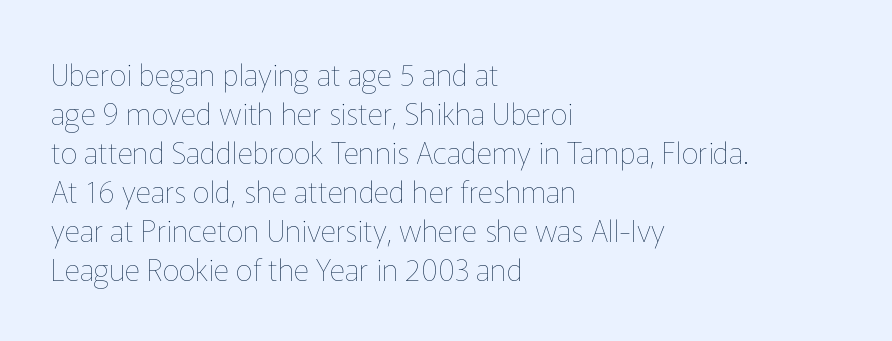
{"italic": "no", "bold": "no", "weight": "thin", "width": "normal", "stroke_contrast": "low", "x_height": "medium", "monospaced": "no", "underline": "no", "align": "left", "line_spacing": "normal", "line_spacing_ratio": 1.3, "letter_spacing": "normal", "letter_spacing_em": 0.0, "glyph_px": 30}
